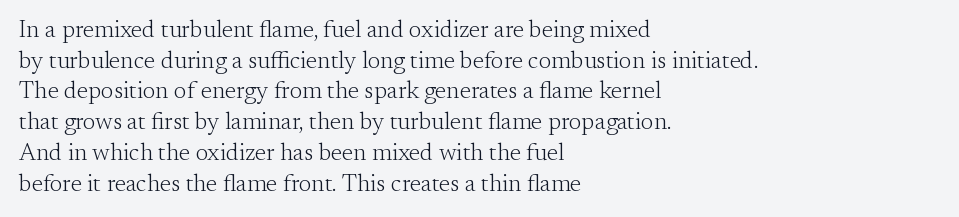
{"italic": "no", "bold": "no", "underline": "no", "align": "left", "line_spacing": "normal", "line_spacing_ratio": 1.28, "letter_spacing": "normal", "letter_spacing_em": 0.0, "glyph_px": 24}
